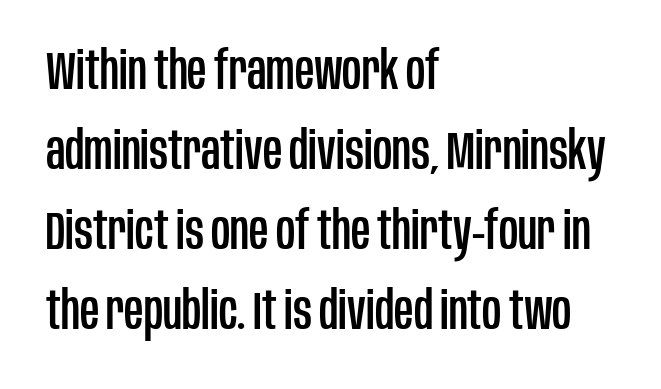
A typesetter would call this zero additional tracking. Examine the stroke ends and you'll find no serifs. Each letter keeps its own natural width here, so spacing adapts to shape. Is there any slant? The stems are plumb. The rag falls on the right side of this text block. This rendering features lettering with no underline.
